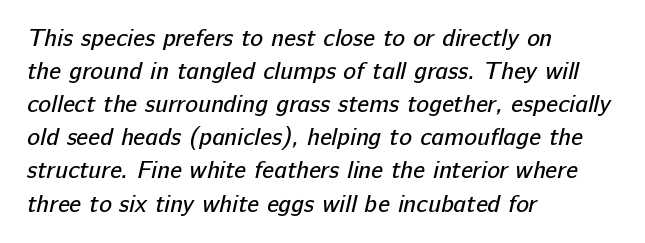
Q: Is the text bold? A: No.
Q: Is the text underlined? A: No.
Q: How is the paragraph aligned? A: Left-aligned.
Q: Is the spacing between letters normal or unusually wide? A: Normal.
Q: Is the spacing between lines tight, normal or loose? A: Normal.
